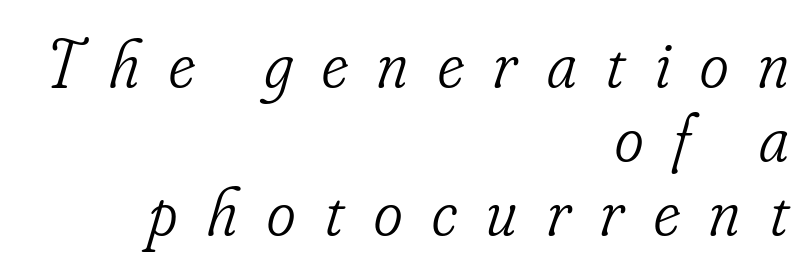
The font sits on the lighter half of the weight spectrum, regular included. The letters advance in unequal steps, a hallmark of proportional type. The text was rendered using a seriffed face with decorative stroke endings. Students, observe: this is what under-led, compact text looks like. Which margin do the lines hug? The right one — the left edge is uneven. A clean baseline with only descenders dipping below it.
